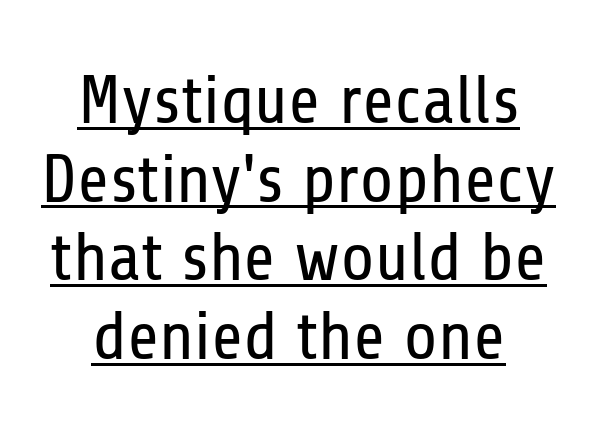
Vertically, the passage feels compressed, each row crowding the next. If you folded the block vertically in half, each line would mirror itself in length. Looks like regular typesetting: each glyph gets only the width it needs. Is the letter spacing exaggerated? No — it looks like the ordinary default.
